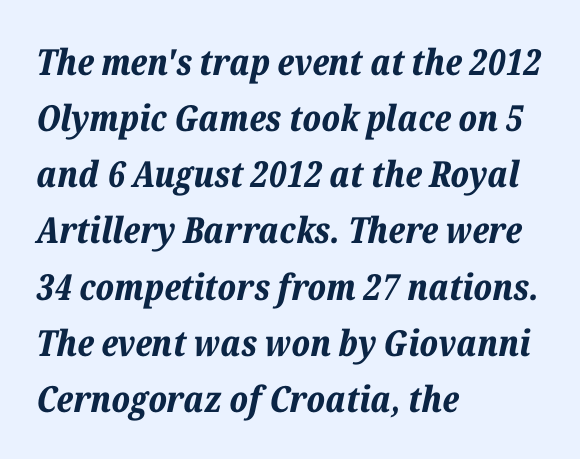
{"italic": "yes", "lean": "right", "slant_degrees": 12, "bold": "yes", "weight": "bold", "width": "normal", "stroke_contrast": "low", "x_height": "medium", "monospaced": "no", "underline": "no", "align": "left", "line_spacing": "normal", "line_spacing_ratio": 1.56, "letter_spacing": "normal", "letter_spacing_em": 0.0, "glyph_px": 36}
